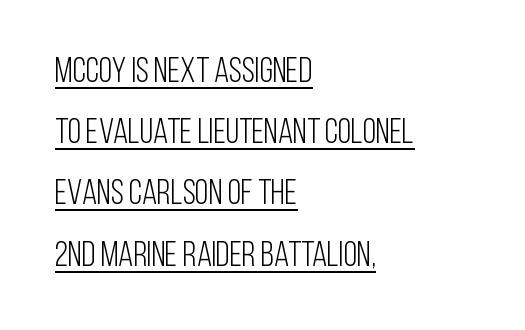
The image shows 35 px light, condensed sans-serif type, upright; set left-aligned, line spacing 1.75x, normal letter spacing, underlined; low stroke contrast and a large x-height.
